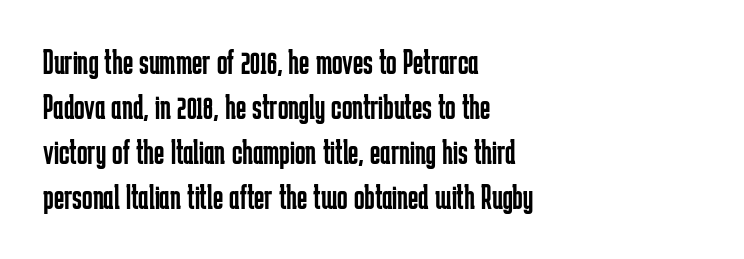
Q: Is the text bold? A: No.
Q: Is the text italic (slanted)? A: No, it is upright.
Q: Is the typeface a serif or a sans-serif typeface? A: Sans-serif.
Q: Is the text underlined? A: No.
Q: How is the paragraph aligned? A: Left-aligned.
Q: Is the spacing between letters normal or unusually wide? A: Normal.
Q: Is the spacing between lines tight, normal or loose? A: Normal.
Q: Width (condensed, normal, or wide)? A: Condensed.
Q: Stroke contrast? A: Low.
Q: x-height? A: Medium.
Q: Monospaced? A: No.
